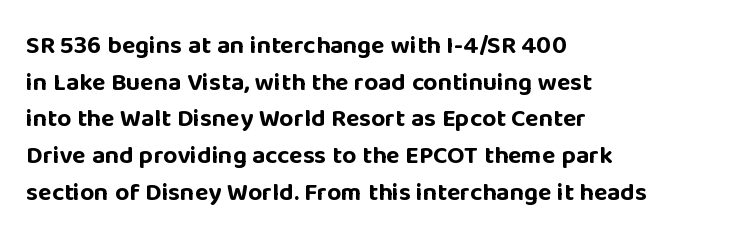
Compared with an ordinary text face, these strokes are far heavier — a full bold. Tall strokes in this sample are plumb rather than angled. Reading down the block, your eye returns to a fixed left position each line. The space directly below the letters is spotless. Leading matches the norm, producing a regular column. The type is set solid horizontally, with unmodified tracking.
